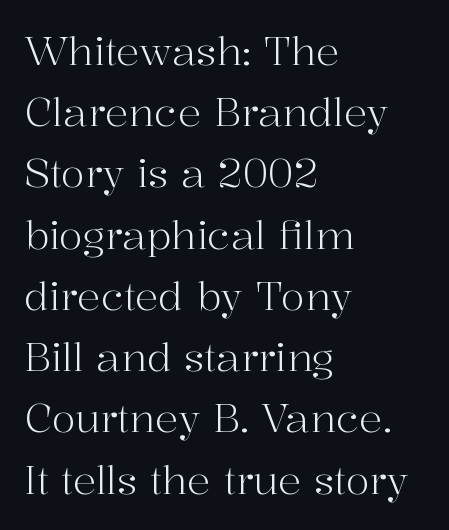
The image shows 39 px light serif type, upright; set left-aligned, normal line spacing (1.57x), normal letter spacing, not underlined; high stroke contrast and a medium x-height.
